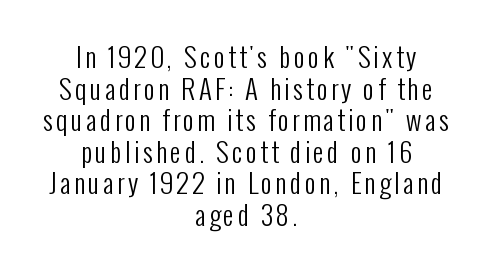
{"italic": "no", "bold": "no", "underline": "no", "align": "center", "line_spacing_ratio": 1.17, "glyph_px": 27}
